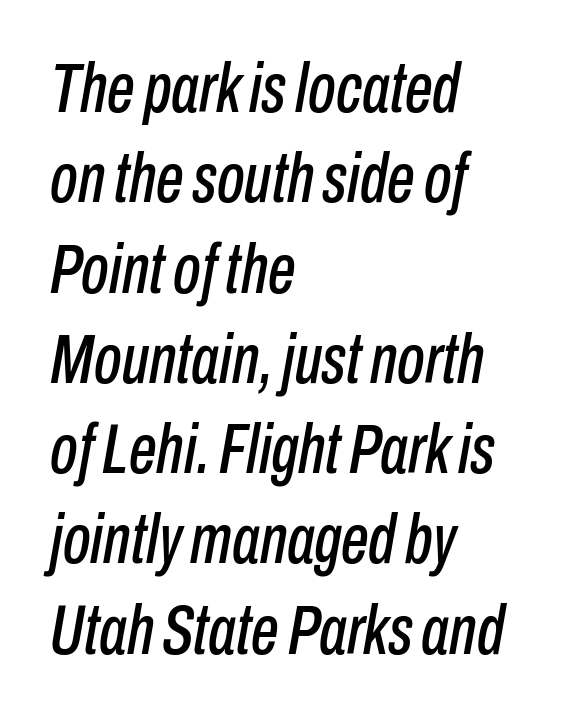
{"italic": "yes", "lean": "right", "slant_degrees": 10, "width": "condensed", "stroke_contrast": "low", "x_height": "medium", "monospaced": "no", "underline": "no", "align": "left", "line_spacing": "normal", "line_spacing_ratio": 1.29, "letter_spacing": "normal", "letter_spacing_em": 0.0, "glyph_px": 70}
